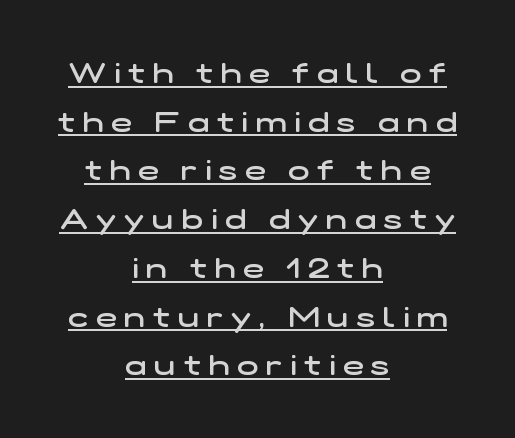
Set as a demibold, roughly 600 on the weight scale. Caption: multi-line text, centered on the measure. Each letter keeps its own natural width here, so spacing adapts to shape. The sample's only ornament is a line tracing under the words. Serif or sans? Sans — the stroke terminals are bare.
